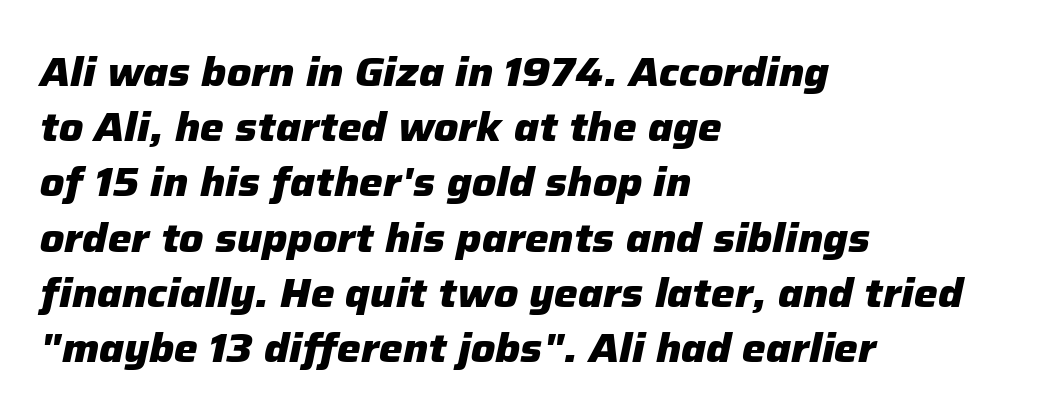
Q: Is the text bold? A: Yes.
Q: Is the text italic (slanted)? A: Yes, it leans right by about 12 degrees.
Q: Is the text underlined? A: No.
Q: How is the paragraph aligned? A: Left-aligned.
Q: Is the spacing between letters normal or unusually wide? A: Normal.
Q: Is the spacing between lines tight, normal or loose? A: Normal.
Q: Width (condensed, normal, or wide)? A: Normal.
Q: Stroke contrast? A: Low.
Q: x-height? A: Medium.
Q: Monospaced? A: No.
